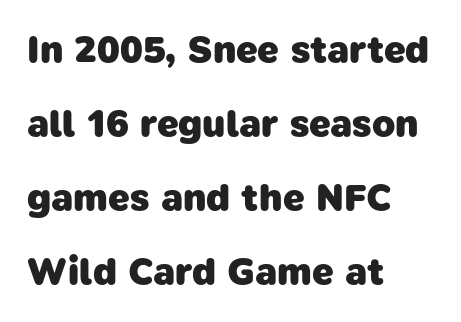
The lines are spread far apart with generous leading. This is sans-serif lettering, the kind often seen on screens and signage. There is no visible air inserted between adjacent glyphs. These lines are set flush left with a ragged right edge. The letters are bold, with thick, heavy strokes.
